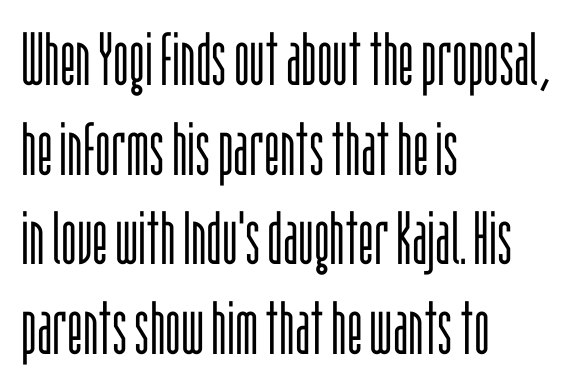
The image shows 74 px light, condensed sans-serif type, upright; set left-aligned, line spacing 1.21x, normal letter spacing, not underlined; low stroke contrast and a large x-height.
